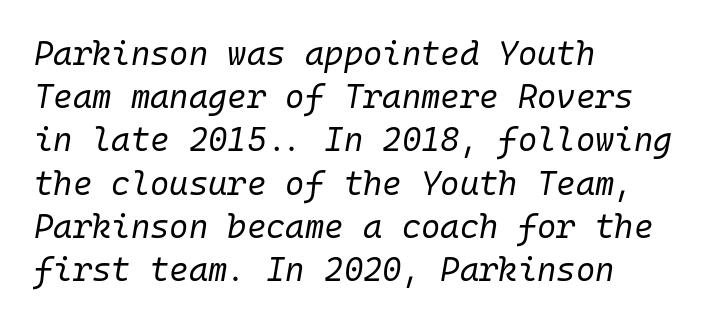
The image shows 33 px regular-weight type, italic (leaning right), monospaced; set left-aligned, normal line spacing (1.31x), normal letter spacing, not underlined; low stroke contrast and a medium x-height.
